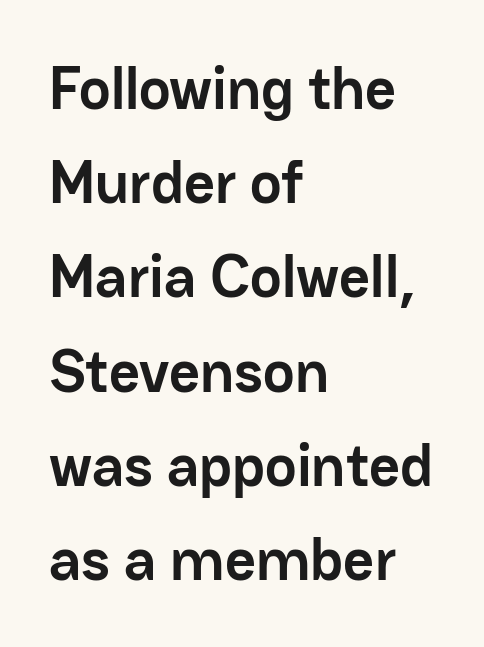
Q: Is the text bold? A: Yes.
Q: Is the text italic (slanted)? A: No, it is upright.
Q: Is the typeface a serif or a sans-serif typeface? A: Sans-serif.
Q: Is the text underlined? A: No.
Q: How is the paragraph aligned? A: Left-aligned.
Q: Is the spacing between letters normal or unusually wide? A: Normal.
Q: Is the spacing between lines tight, normal or loose? A: Normal.
Q: Width (condensed, normal, or wide)? A: Normal.
Q: Stroke contrast? A: Low.
Q: x-height? A: Medium.
Q: Monospaced? A: No.
